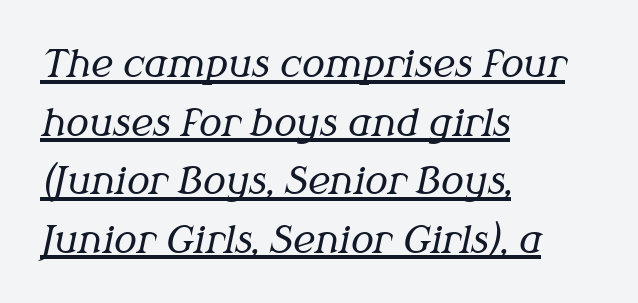
{"serif": "yes", "italic": "yes", "lean": "right", "slant_degrees": 12, "bold": "no", "weight": "regular", "width": "normal", "stroke_contrast": "medium", "x_height": "medium", "monospaced": "no", "underline": "yes", "align": "left", "line_spacing": "normal", "line_spacing_ratio": 1.54, "letter_spacing": "normal", "letter_spacing_em": 0.0, "glyph_px": 38}
